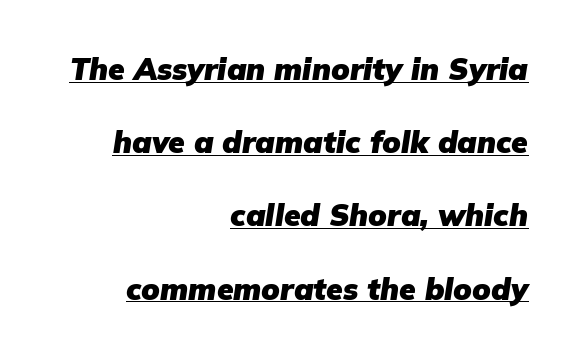
{"italic": "yes", "lean": "right", "slant_degrees": 9, "bold": "yes", "weight": "heavy", "width": "normal", "stroke_contrast": "low", "x_height": "medium", "monospaced": "no", "underline": "yes", "align": "right", "line_spacing": "loose", "line_spacing_ratio": 2.44, "letter_spacing": "normal", "letter_spacing_em": 0.0, "glyph_px": 30}
